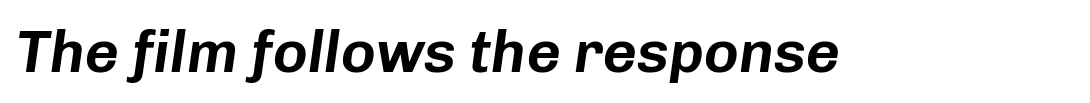
The passage shown is typed in a proportional face where columns would drift. Every character sits at an angle, as italics do. Spacing between characters is what you'd get straight out of the box. The space directly below the letters is spotless.
